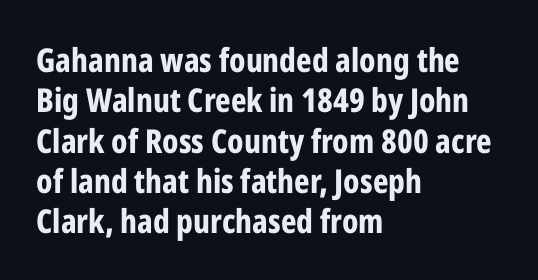
No italicization has been applied; the sample stays upright. The paragraph has a hard left edge and a soft right edge. The letterforms sit shoulder to shoulder at normal distance. What weight is shown? A full bold with thick strokes. Letters rest on an invisible, unmarked baseline. Letterform terminals end flat and unadorned throughout the passage.
